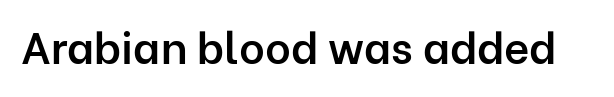
{"serif": "no", "italic": "no", "bold": "semi", "weight": "semibold", "width": "normal", "stroke_contrast": "low", "x_height": "medium", "monospaced": "no", "underline": "no", "letter_spacing": "normal", "letter_spacing_em": 0.0, "glyph_px": 44}
